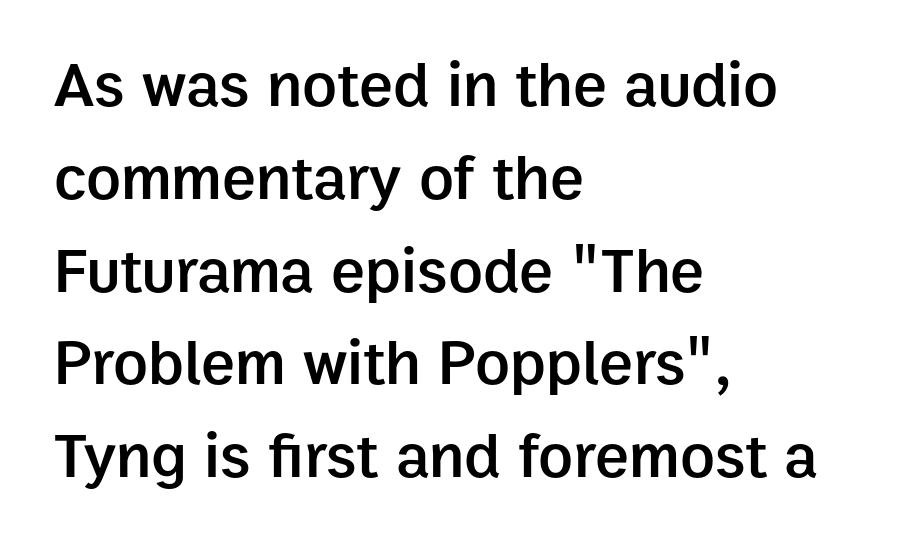
The passage shown is typed in a proportional face where columns would drift. The string is rendered with underlining switched off. The rendering keeps characters at their native spacing. If you drew a ruler down the left edge, every line would touch it. In terms of leading, this rendering sits right in the middle. Tall strokes in this sample are plumb rather than angled.
